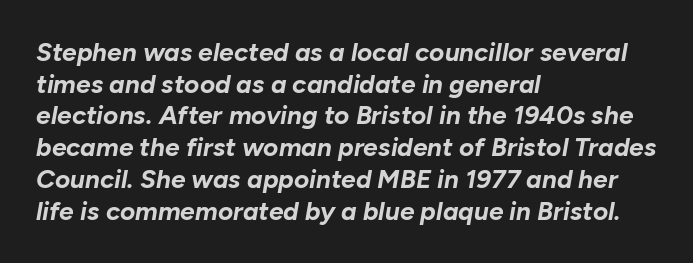
The image shows 26 px bold type, italic (leaning right); set left-aligned, line spacing 1.22x, normal letter spacing, not underlined.
